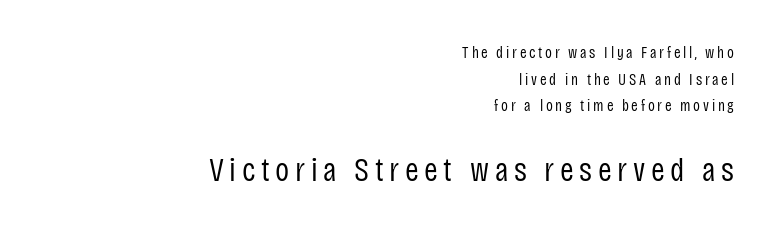
Any mark beneath the type? The region is blank. Summary of vertical rhythm: regular, with standard interline spacing. Classification — sans serif. Every character sits straight up, as roman type does.
